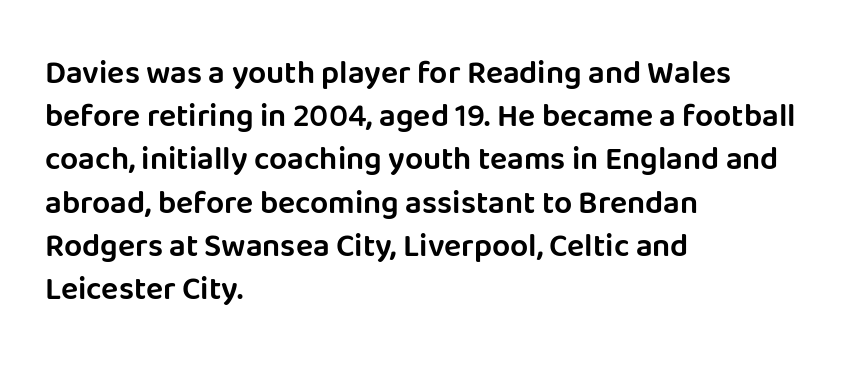
The image shows 32 px sans-serif type, upright; set left-aligned, normal line spacing (1.35x), normal letter spacing, not underlined; low stroke contrast and a large x-height.
